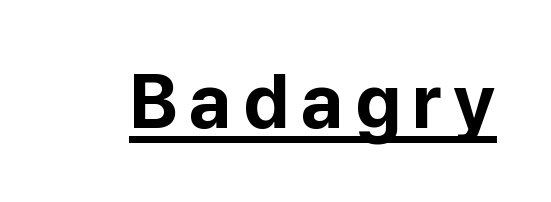
Q: Is the text bold? A: Yes.
Q: Is the text italic (slanted)? A: No, it is upright.
Q: Is the typeface a serif or a sans-serif typeface? A: Sans-serif.
Q: Is the text underlined? A: Yes.
Q: Width (condensed, normal, or wide)? A: Normal.
Q: Stroke contrast? A: Low.
Q: x-height? A: Medium.
Q: Monospaced? A: No.
